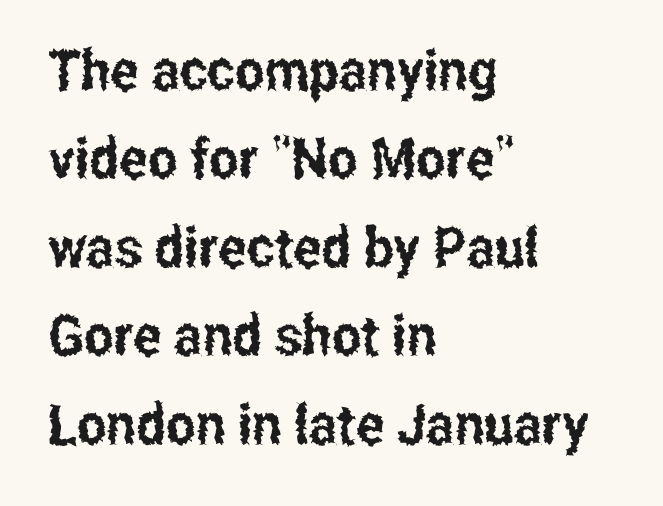
The image shows 56 px condensed sans-serif type, upright; set left-aligned, normal line spacing (1.58x), normal letter spacing, not underlined; low stroke contrast and a medium x-height.
